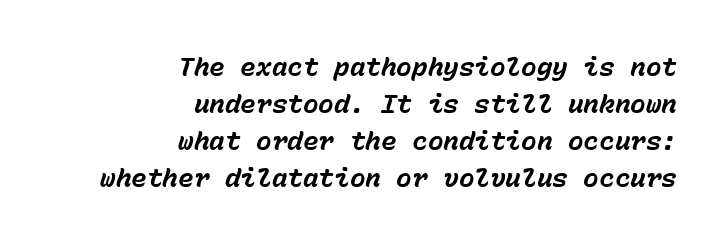
{"italic": "yes", "lean": "right", "slant_degrees": 15, "bold": "yes", "underline": "no", "align": "right", "line_spacing": "normal", "line_spacing_ratio": 1.42, "letter_spacing": "normal", "letter_spacing_em": 0.0, "glyph_px": 26}
